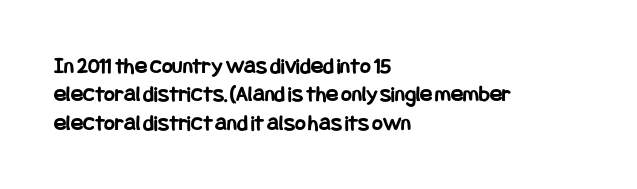
The image shows 23 px bold type, upright; set left-aligned, line spacing 1.23x, normal letter spacing, not underlined.
